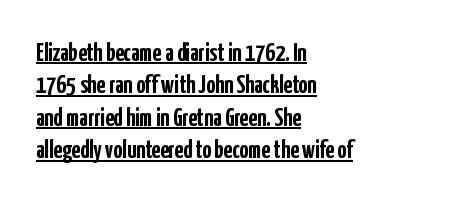
Reading down the column, the eye jumps a familiar distance to each next line. Strokes here are thick enough to call this a true bold. Nobody touched the tracking dial on this one. The words here are underlined.
